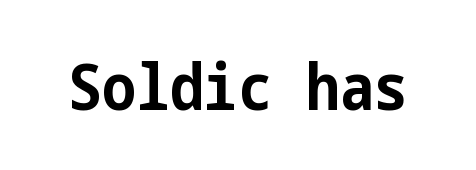
Q: Is the text bold? A: Yes.
Q: Is the text italic (slanted)? A: No, it is upright.
Q: Is the typeface a serif or a sans-serif typeface? A: Sans-serif.
Q: Is the text underlined? A: No.
Q: Is the spacing between letters normal or unusually wide? A: Normal.
Q: Width (condensed, normal, or wide)? A: Condensed.
Q: Stroke contrast? A: Low.
Q: x-height? A: Medium.
